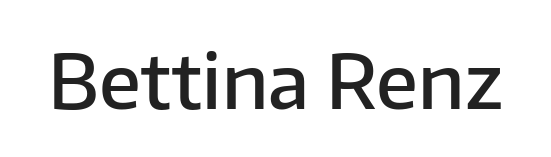
{"serif": "no", "italic": "no", "bold": "semi", "weight": "semibold", "width": "normal", "stroke_contrast": "low", "x_height": "medium", "monospaced": "no", "underline": "no", "letter_spacing": "normal", "letter_spacing_em": 0.0, "glyph_px": 75}
